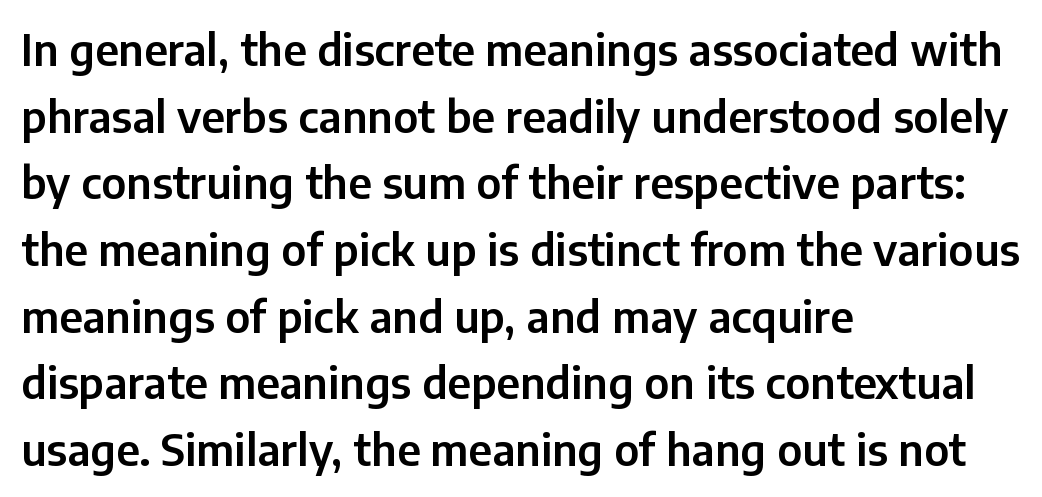
The image shows 43 px sans-serif type, upright; set left-aligned, normal line spacing (1.55x), normal letter spacing, not underlined; low stroke contrast and a medium x-height.
